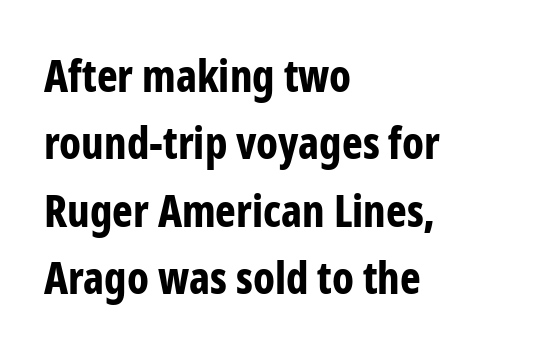
Q: Is the text bold? A: Yes.
Q: Is the text italic (slanted)? A: No, it is upright.
Q: Is the typeface a serif or a sans-serif typeface? A: Sans-serif.
Q: Is the text underlined? A: No.
Q: How is the paragraph aligned? A: Left-aligned.
Q: Is the spacing between letters normal or unusually wide? A: Normal.
Q: Is the spacing between lines tight, normal or loose? A: Normal.
Q: Width (condensed, normal, or wide)? A: Condensed.
Q: Stroke contrast? A: Low.
Q: x-height? A: Medium.
Q: Monospaced? A: No.
